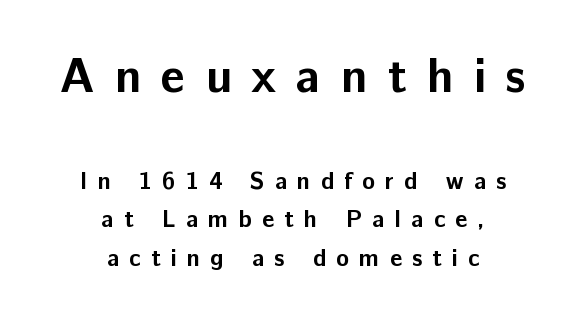
The image shows 48 px bold sans-serif type, upright; set centered, normal line spacing (1.61x), unusually wide letter spacing (+0.42 em), not underlined; the first (top) block is 2.0x larger; low stroke contrast and a medium x-height.
